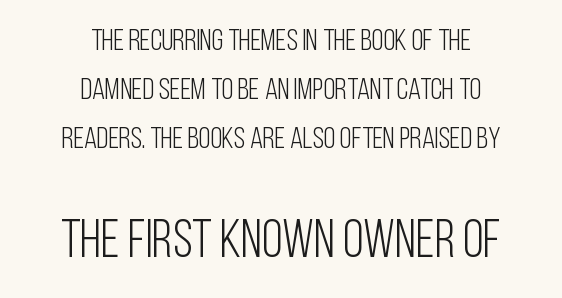
Q: Is the text bold? A: No.
Q: Is the text italic (slanted)? A: No, it is upright.
Q: Is the typeface a serif or a sans-serif typeface? A: Sans-serif.
Q: Is the text underlined? A: No.
Q: How is the paragraph aligned? A: Centered.
Q: Is the spacing between letters normal or unusually wide? A: Normal.
Q: Is the spacing between lines tight, normal or loose? A: Normal.
Q: Which block of text is set in a larger size, the first (top) or the second (bottom)? A: The second (bottom) one.
Q: Width (condensed, normal, or wide)? A: Condensed.
Q: Stroke contrast? A: Low.
Q: x-height? A: Large.
Q: Monospaced? A: No.
